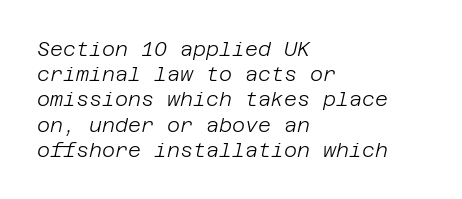
The image shows 20 px text type, italic (leaning right); set left-aligned, normal line spacing (1.26x), normal letter spacing, not underlined.
